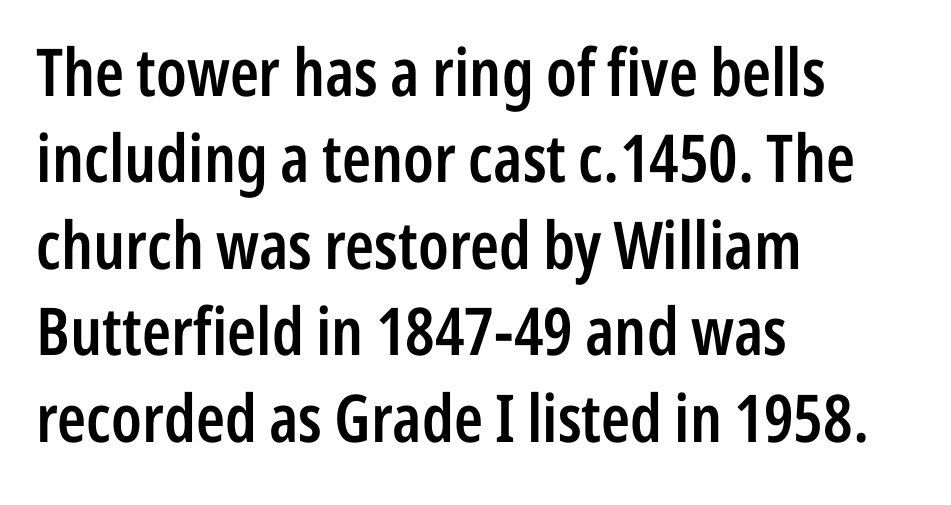
Ordinary non-slanted type is in use. The specimen omits any rule beneath the text block's lines. Is this a fixed-width face? No — the glyphs have proportional, varying widths. This is the in-between weight designers call semibold or demi.
